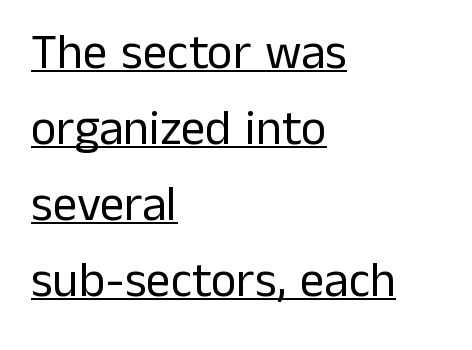
Stroke mass is kept to a normal reading level or below. A typesetter would call this leading conventional body-copy spacing. Nobody touched the tracking dial on this one. Character widths vary here, with narrow letters taking less room than wide ones. The characters display no serif detailing; their extremities are plain.
